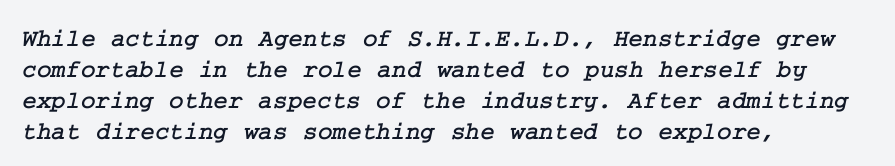
The space beneath each line is pristine and unruled. Compared with typical body copy, the letter spacing here is the same. One-word summary of the alignment: left.
